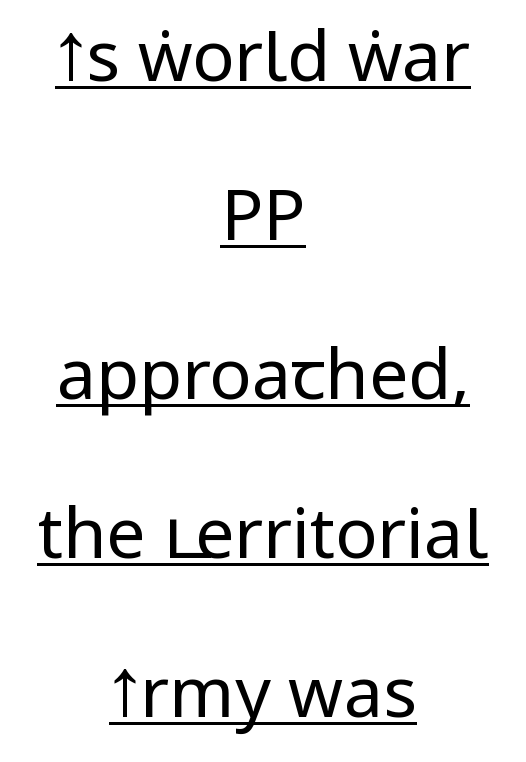
Q: Is the text bold? A: No.
Q: Is the text italic (slanted)? A: No, it is upright.
Q: Is the typeface a serif or a sans-serif typeface? A: Sans-serif.
Q: Is the text underlined? A: Yes.
Q: How is the paragraph aligned? A: Centered.
Q: Is the spacing between letters normal or unusually wide? A: Normal.
Q: Is the spacing between lines tight, normal or loose? A: Loose.
Q: Width (condensed, normal, or wide)? A: Condensed.
Q: Stroke contrast? A: Low.
Q: x-height? A: Large.
Q: Monospaced? A: No.
